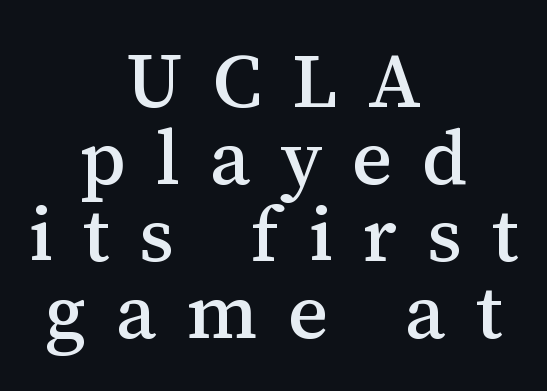
Q: Is the text italic (slanted)? A: No, it is upright.
Q: Is the typeface a serif or a sans-serif typeface? A: Serif.
Q: Is the text underlined? A: No.
Q: How is the paragraph aligned? A: Centered.
Q: Is the spacing between letters normal or unusually wide? A: Unusually wide.
Q: Is the spacing between lines tight, normal or loose? A: Tight.
Q: Width (condensed, normal, or wide)? A: Normal.
Q: Stroke contrast? A: Medium.
Q: x-height? A: Medium.
Q: Monospaced? A: No.
